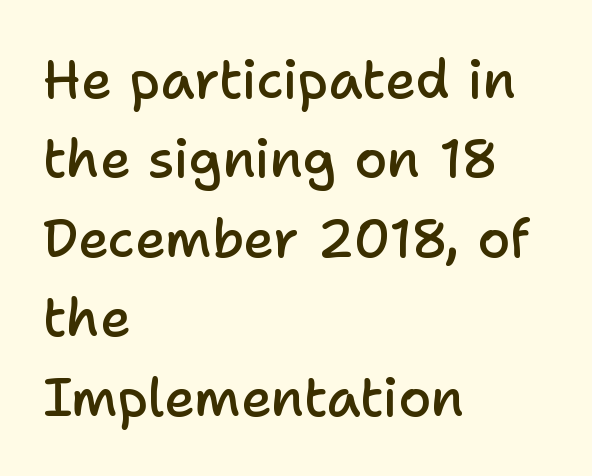
The image shows 53 px semibold sans-serif type, upright; set left-aligned, normal line spacing (1.5x), normal letter spacing, not underlined; low stroke contrast and a medium x-height.
